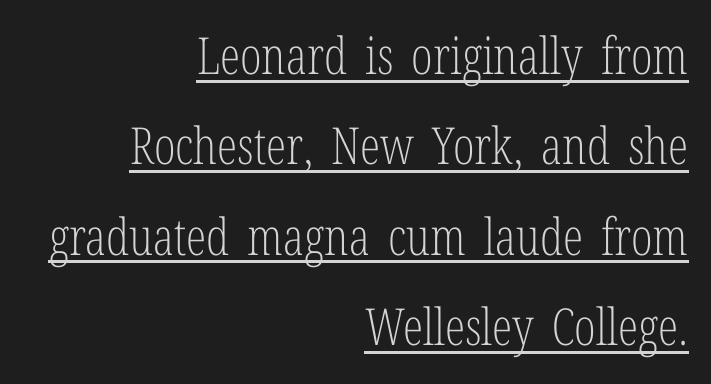
In designer terms, the underline attribute is active on this setting. Weight: in the light-to-regular range. Here the designer chose a conventional face with non-uniform glyph widths. This is the regular roman posture of the typeface. Letterform terminals end in serifs throughout the passage. Tracking value appears to be zero — textbook default spacing.
